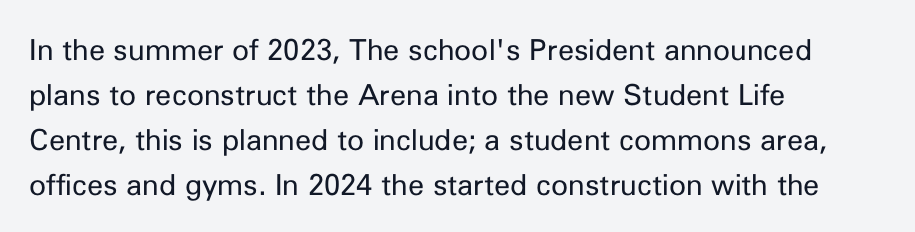
This is roman type, the default non-slanted kind. Character widths vary here, with narrow letters taking less room than wide ones. Is this a heavy cut? Hardly; it is regular or lighter. You could call the tracking neutral — neither tight nor loose. Unmarked baselines from the first word to the last. The vertical gap from one line to the next is medium.
